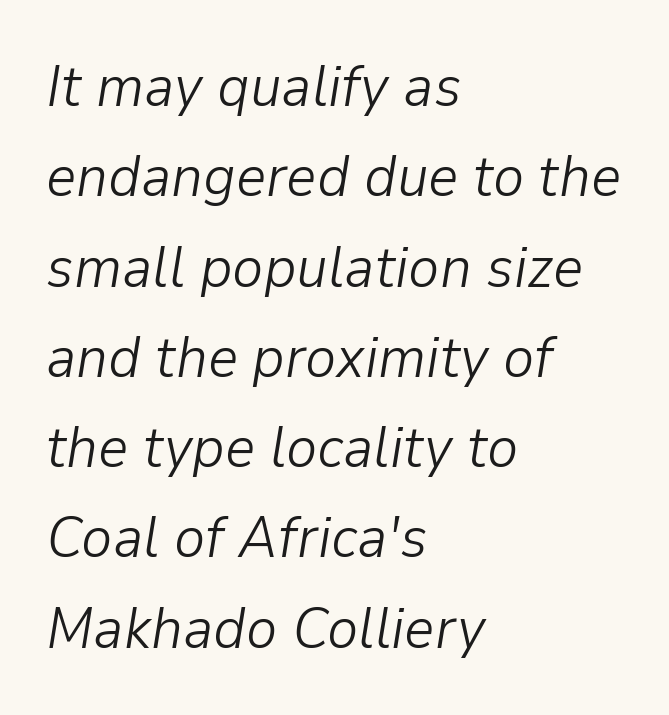
The image shows 59 px light type, italic (leaning right); set left-aligned, normal line spacing (1.53x), normal letter spacing, not underlined; low stroke contrast and a medium x-height.
